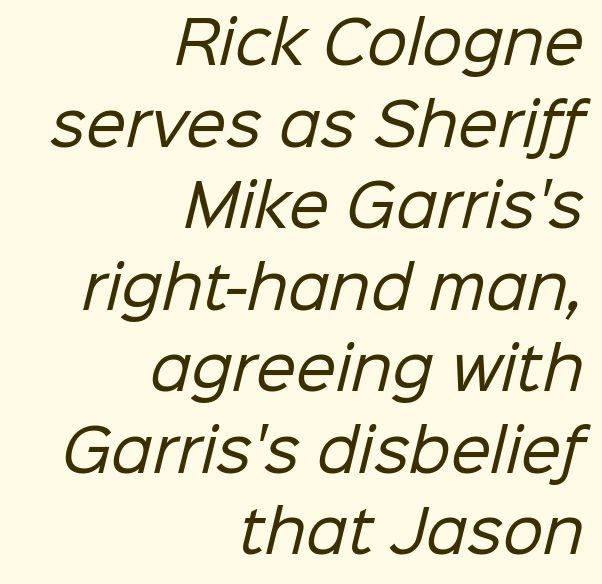
{"serif": "no", "bold": "no", "weight": "regular", "width": "normal", "stroke_contrast": "low", "x_height": "medium", "monospaced": "no", "underline": "no", "align": "right", "line_spacing": "normal", "line_spacing_ratio": 1.43, "letter_spacing": "normal", "letter_spacing_em": 0.0, "glyph_px": 57}
